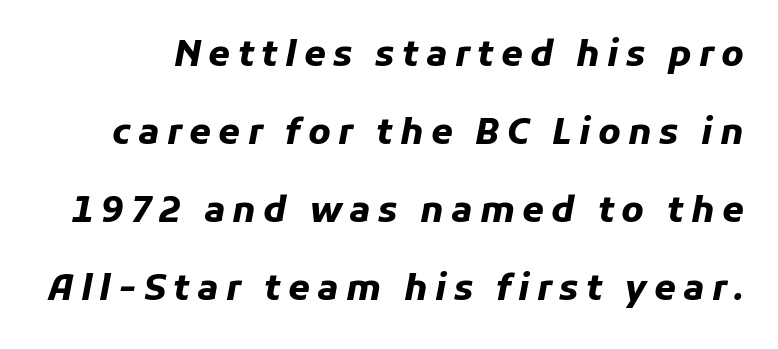
The image shows 35 px heavy type, italic (leaning right); set loose line spacing (2.23x), unusually wide letter spacing (+0.21 em), not underlined; low stroke contrast and a medium x-height.
